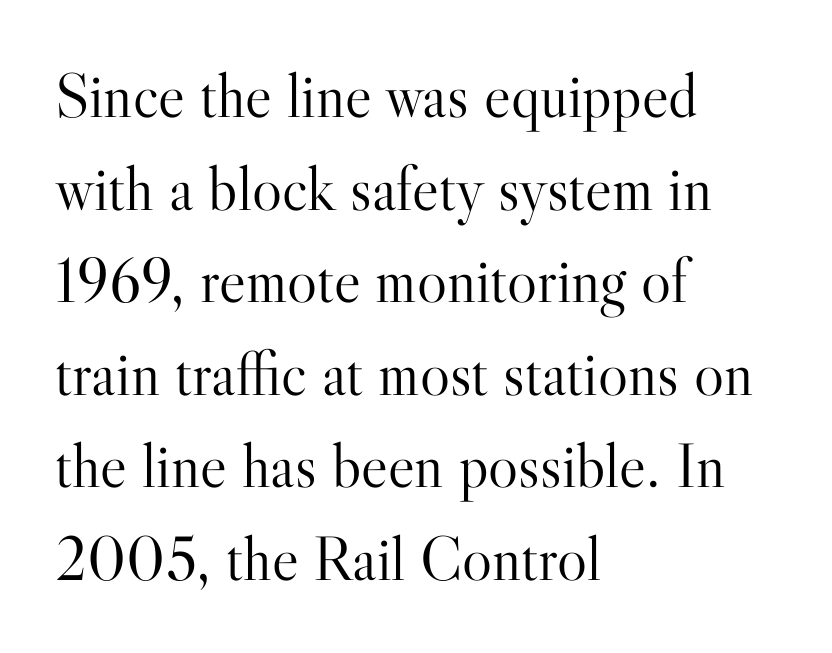
Q: Is the text bold? A: No.
Q: Is the text italic (slanted)? A: No, it is upright.
Q: Is the typeface a serif or a sans-serif typeface? A: Serif.
Q: Is the text underlined? A: No.
Q: How is the paragraph aligned? A: Left-aligned.
Q: Is the spacing between letters normal or unusually wide? A: Normal.
Q: Is the spacing between lines tight, normal or loose? A: Normal.
Q: Width (condensed, normal, or wide)? A: Normal.
Q: Stroke contrast? A: High.
Q: x-height? A: Small.
Q: Monospaced? A: No.
